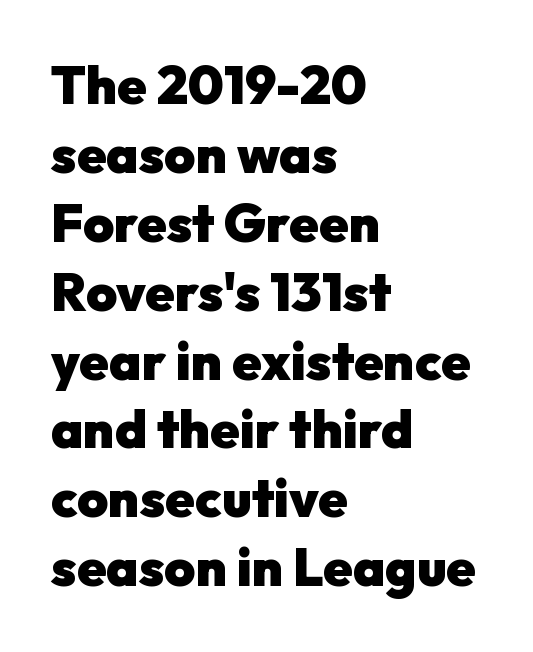
The image shows 53 px heavy sans-serif type, upright; set left-aligned, normal line spacing (1.3x), normal letter spacing, not underlined; low stroke contrast and a medium x-height.
